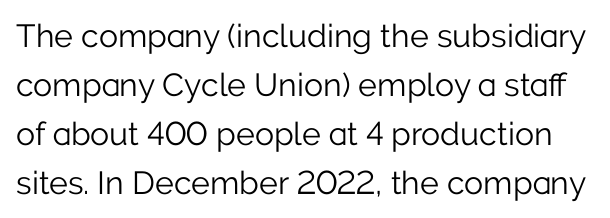
Q: Is the text bold? A: No.
Q: Is the text italic (slanted)? A: No, it is upright.
Q: Is the typeface a serif or a sans-serif typeface? A: Sans-serif.
Q: Is the text underlined? A: No.
Q: Is the spacing between letters normal or unusually wide? A: Normal.
Q: Is the spacing between lines tight, normal or loose? A: Normal.
Q: Width (condensed, normal, or wide)? A: Normal.
Q: Stroke contrast? A: Low.
Q: x-height? A: Medium.
Q: Monospaced? A: No.
